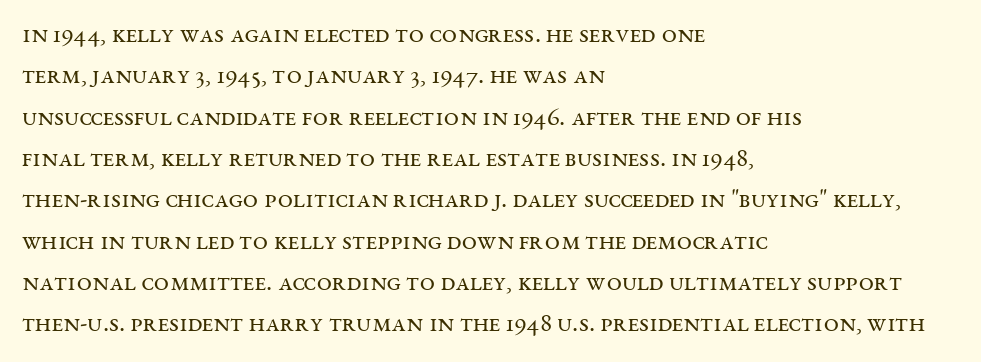
The image shows 27 px text type, upright; set left-aligned, normal line spacing (1.53x), normal letter spacing, not underlined.
